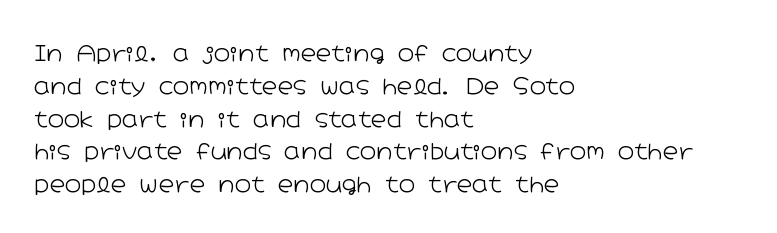
Q: Is the text bold? A: No.
Q: Is the text italic (slanted)? A: No, it is upright.
Q: Is the text underlined? A: No.
Q: How is the paragraph aligned? A: Left-aligned.
Q: Is the spacing between letters normal or unusually wide? A: Normal.
Q: Is the spacing between lines tight, normal or loose? A: Normal.
